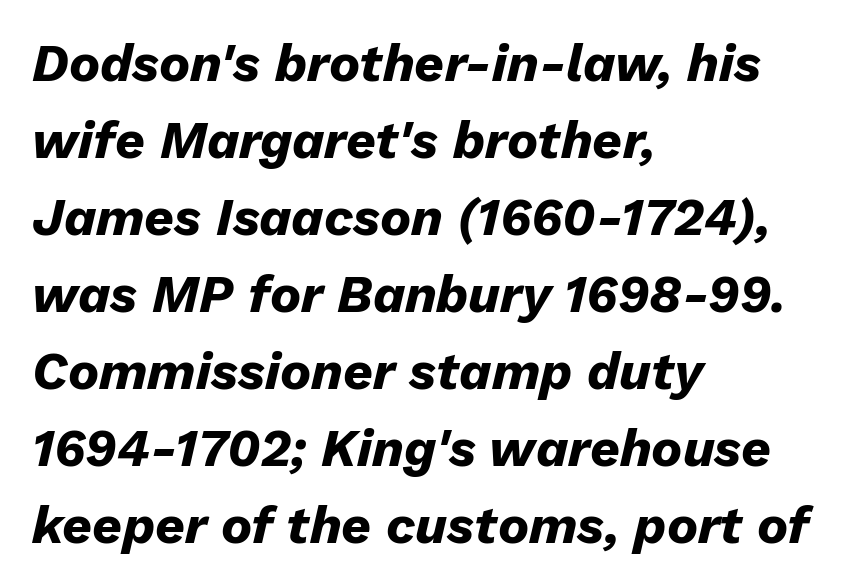
Q: Is the text bold? A: Yes.
Q: Is the text italic (slanted)? A: Yes, it leans right by about 13 degrees.
Q: Is the text underlined? A: No.
Q: How is the paragraph aligned? A: Left-aligned.
Q: Is the spacing between letters normal or unusually wide? A: Normal.
Q: Is the spacing between lines tight, normal or loose? A: Normal.
Q: Width (condensed, normal, or wide)? A: Normal.
Q: Stroke contrast? A: Low.
Q: x-height? A: Medium.
Q: Monospaced? A: No.
